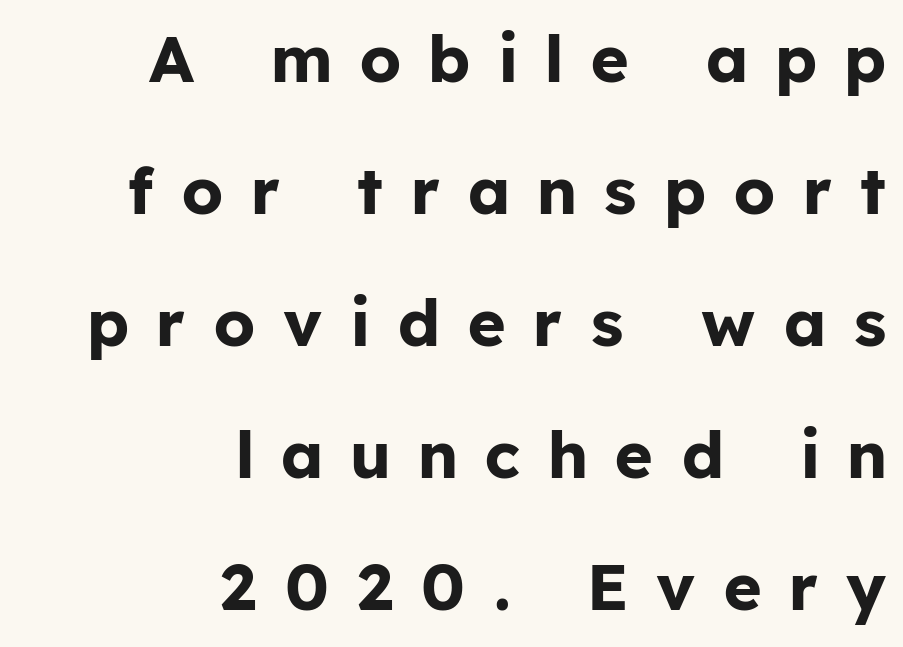
Q: Is the text bold? A: Yes.
Q: Is the text italic (slanted)? A: No, it is upright.
Q: Is the typeface a serif or a sans-serif typeface? A: Sans-serif.
Q: Is the text underlined? A: No.
Q: How is the paragraph aligned? A: Right-aligned.
Q: Is the spacing between letters normal or unusually wide? A: Unusually wide.
Q: Is the spacing between lines tight, normal or loose? A: Loose.
Q: Width (condensed, normal, or wide)? A: Normal.
Q: Stroke contrast? A: Low.
Q: x-height? A: Medium.
Q: Monospaced? A: No.
